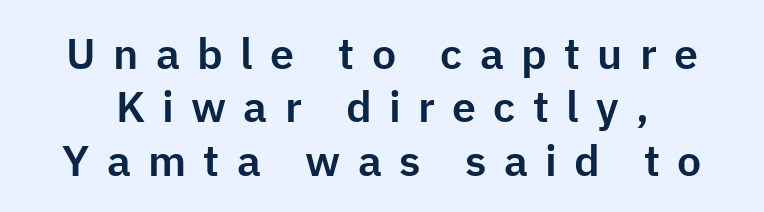
{"serif": "no", "italic": "no", "width": "normal", "stroke_contrast": "low", "x_height": "medium", "monospaced": "no", "underline": "no", "line_spacing_ratio": 1.24, "letter_spacing": "wide", "letter_spacing_em": 0.4, "glyph_px": 43}
